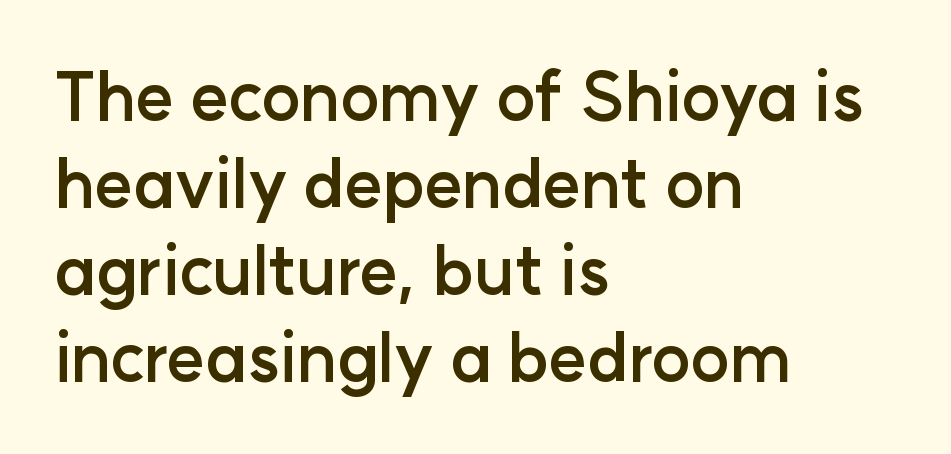
The image shows 66 px semibold sans-serif type, upright; set left-aligned, normal line spacing (1.32x), normal letter spacing, not underlined; low stroke contrast and a medium x-height.
